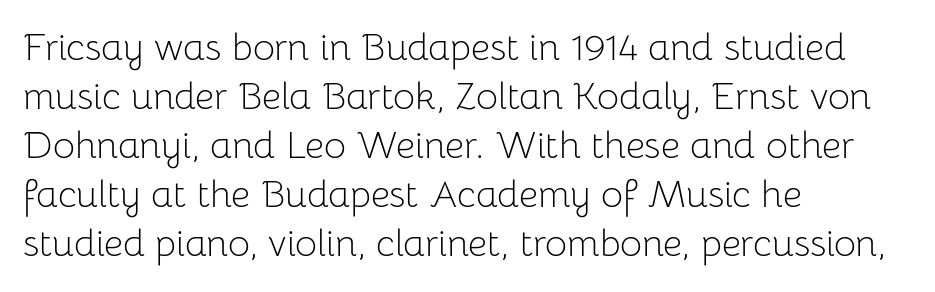
Q: Is the text bold? A: No.
Q: Is the text italic (slanted)? A: No, it is upright.
Q: Is the typeface a serif or a sans-serif typeface? A: Sans-serif.
Q: Is the text underlined? A: No.
Q: How is the paragraph aligned? A: Left-aligned.
Q: Is the spacing between letters normal or unusually wide? A: Normal.
Q: Is the spacing between lines tight, normal or loose? A: Normal.
Q: Width (condensed, normal, or wide)? A: Normal.
Q: Stroke contrast? A: Low.
Q: x-height? A: Medium.
Q: Monospaced? A: No.
